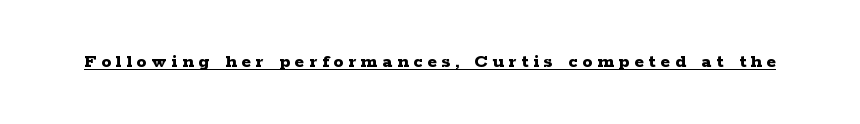
Short note: letters widely spaced. The rendering uses a bold face; every stroke is thick and dark. Compared with undecorated copy, this sample adds a rule below the words. Is there any slant? The stems are plumb.
